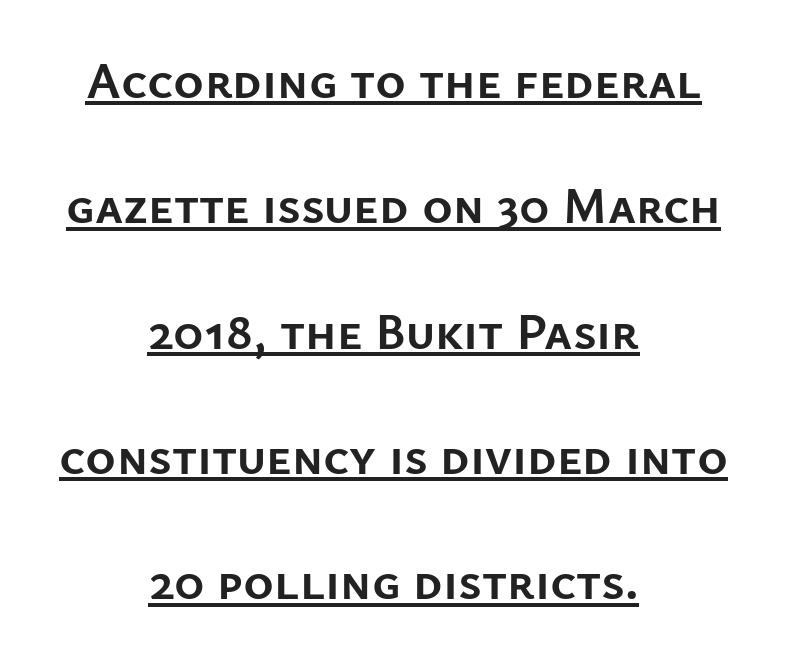
{"serif": "no", "italic": "no", "bold": "yes", "weight": "semibold", "width": "normal", "stroke_contrast": "low", "x_height": "medium", "monospaced": "no", "underline": "yes", "align": "center", "line_spacing": "loose", "line_spacing_ratio": 2.41, "letter_spacing": "normal", "letter_spacing_em": 0.0, "glyph_px": 52}
